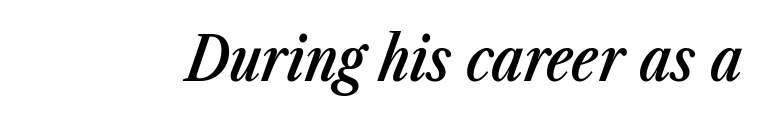
The image shows 61 px semibold, condensed type, italic (leaning right); set normal letter spacing, not underlined; low stroke contrast and a medium x-height.
